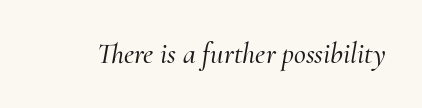
Does the lettering tilt? It does — this is italic. Think of a printed novel: that variable character pitch is what you see here. Bare-footed words on every line. The tracking reads as untouched default to a designer's eye.
